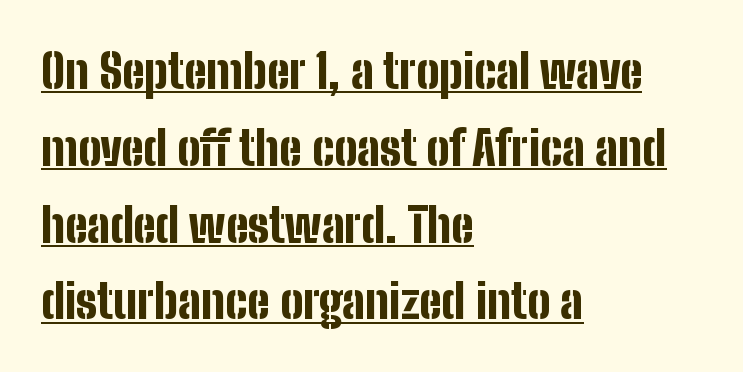
Q: Is the text bold? A: Yes.
Q: Is the text italic (slanted)? A: No, it is upright.
Q: Is the typeface a serif or a sans-serif typeface? A: Sans-serif.
Q: Is the text underlined? A: Yes.
Q: How is the paragraph aligned? A: Left-aligned.
Q: Is the spacing between letters normal or unusually wide? A: Normal.
Q: Is the spacing between lines tight, normal or loose? A: Normal.
Q: Width (condensed, normal, or wide)? A: Condensed.
Q: Stroke contrast? A: Low.
Q: x-height? A: Medium.
Q: Monospaced? A: No.
